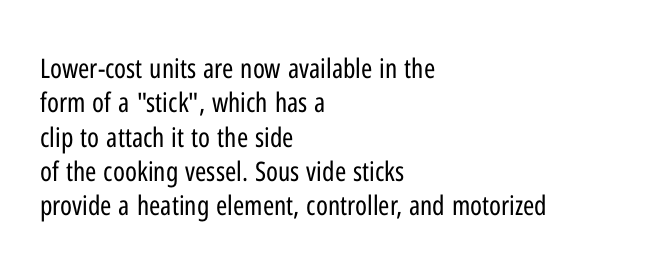
Q: Is the text bold? A: No.
Q: Is the text italic (slanted)? A: No, it is upright.
Q: Is the text underlined? A: No.
Q: How is the paragraph aligned? A: Left-aligned.
Q: Is the spacing between letters normal or unusually wide? A: Normal.
Q: Is the spacing between lines tight, normal or loose? A: Normal.
